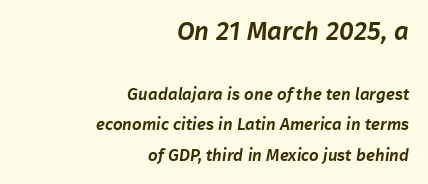
The image shows 26 px text type; set right-aligned, line spacing 1.78x, normal letter spacing, not underlined; the first (top) block is 1.53x larger.
